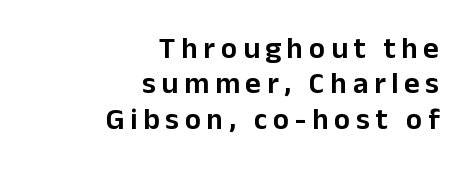
The image shows 30 px sans-serif type, upright; set right-aligned, line spacing 1.18x, not underlined; low stroke contrast and a medium x-height.
